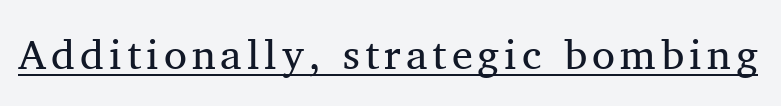
The image shows 42 px regular-weight serif type, upright; set underlined; medium stroke contrast and a medium x-height.
